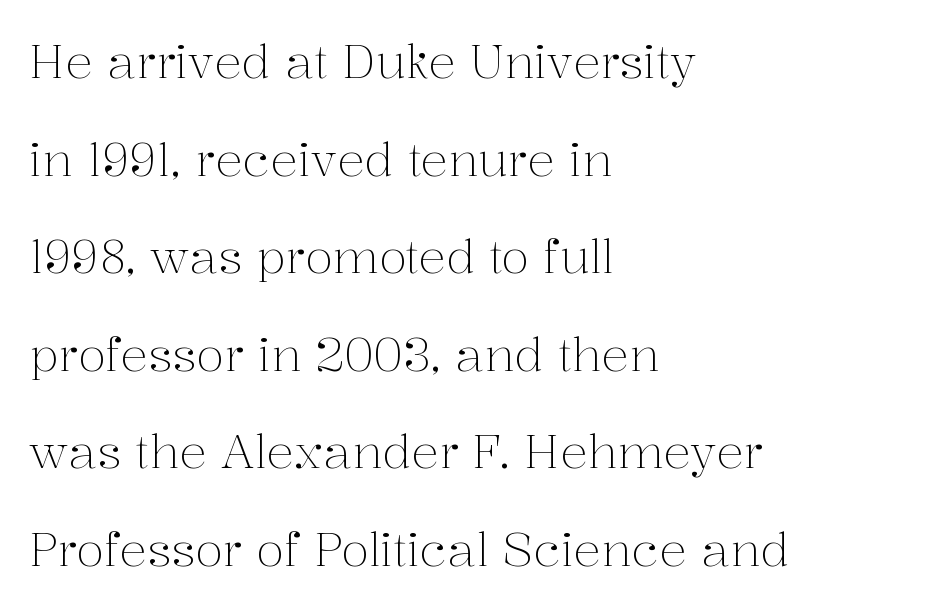
The image shows 46 px light serif type, upright; set left-aligned, loose line spacing (2.12x), normal letter spacing, not underlined; medium stroke contrast and a medium x-height.
